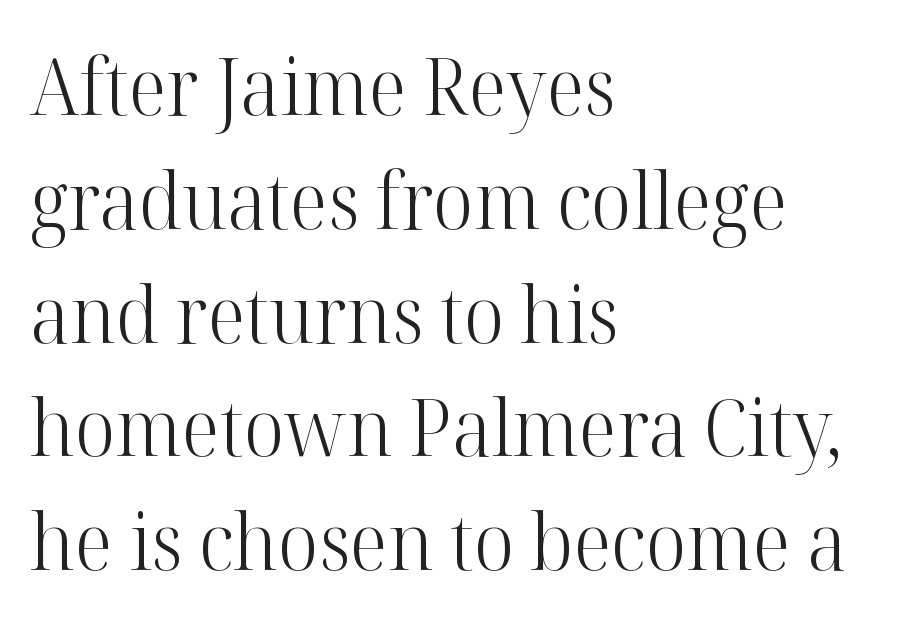
The image shows 79 px light serif type, upright; set left-aligned, normal line spacing (1.44x), normal letter spacing, not underlined; high stroke contrast and a medium x-height.
